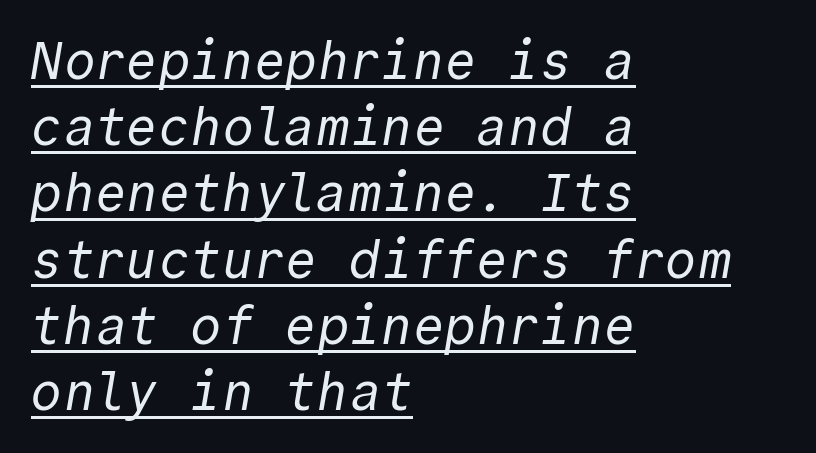
Font category for this specimen: sans-serif. The face used here is monospaced, like something from a code editor. Which margin do the lines hug? The left one — the right edge is uneven. The specimen includes a rule beneath the text block's lines.
